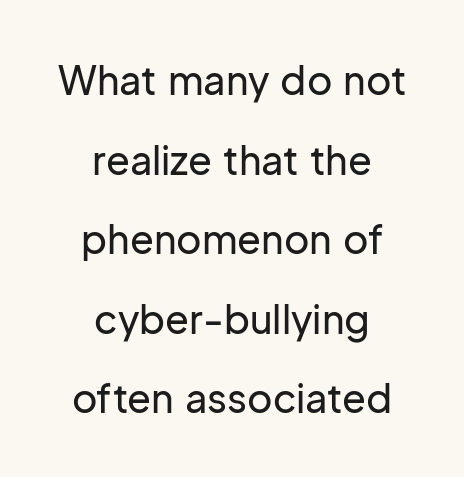
In terms of leading, this rendering errs on the spacious side. Tracking value appears to be zero — textbook default spacing. Ascenders rise straight up at ninety degrees. Character widths vary here, with narrow letters taking less room than wide ones. Caption: multi-line text, centered on the measure.
